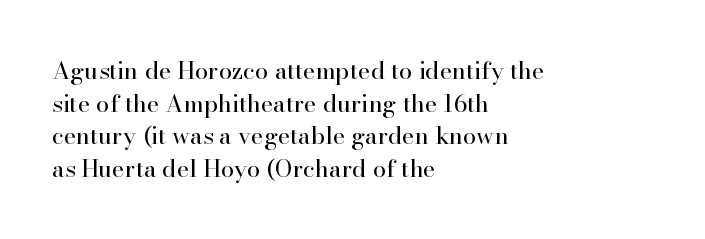
The image shows 24 px text type, upright; set left-aligned, normal line spacing (1.36x), normal letter spacing, not underlined.
